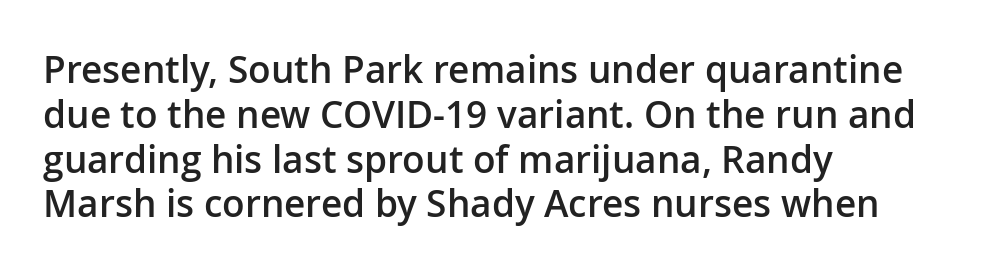
The image shows 37 px semibold sans-serif type, upright; set left-aligned, line spacing 1.21x, normal letter spacing, not underlined; low stroke contrast and a medium x-height.
